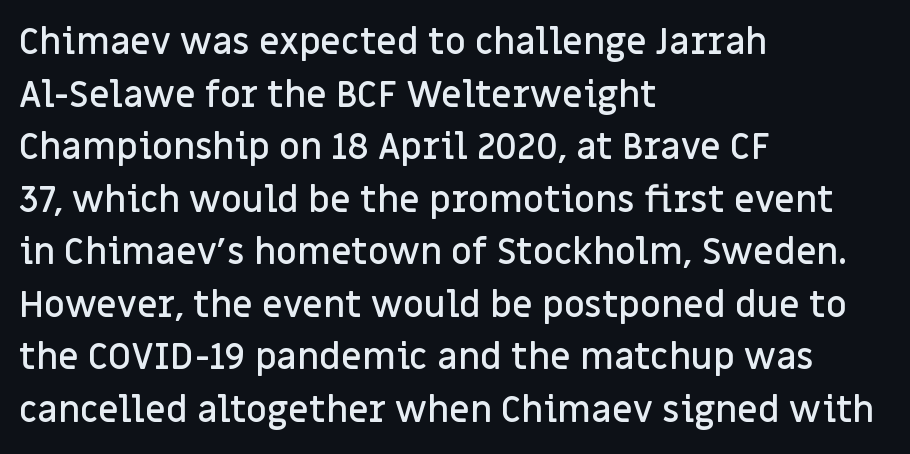
The letters stand upright; this is a roman face. The rendering anchors every line to the left-hand side. You can tell from the bare stems that sans-serif type was used. Characters follow at the spacing the type designer built in. The face used here is proportionally spaced, like ordinary book or web type.
